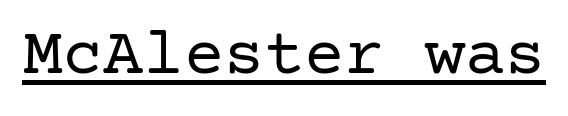
Posture: vertical. The line texture is even and compact thanks to regular tracking. Does a line run under the words? Yes, clearly. Typographically, this falls in the serif category. Is the type heavy? It reads as light-to-regular instead.
